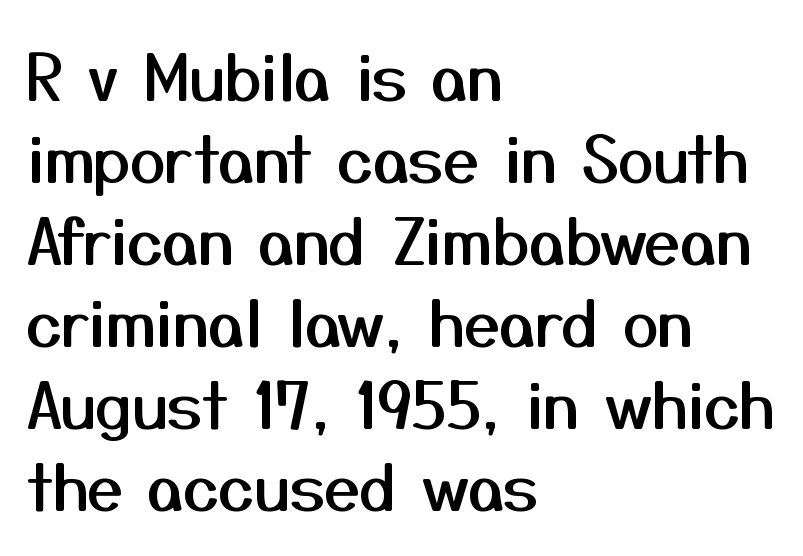
The image shows 64 px sans-serif type, upright; set left-aligned, normal line spacing (1.28x), normal letter spacing, not underlined; medium stroke contrast and a medium x-height.
